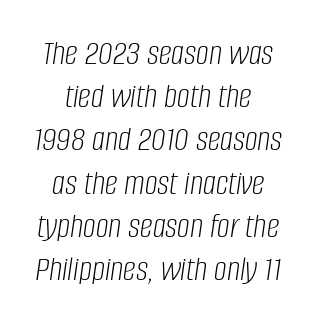
{"italic": "yes", "lean": "right", "slant_degrees": 8, "bold": "no", "weight": "light", "width": "condensed", "stroke_contrast": "low", "x_height": "large", "monospaced": "no", "underline": "no", "align": "center", "line_spacing_ratio": 1.2, "letter_spacing": "normal", "letter_spacing_em": 0.0, "glyph_px": 36}
